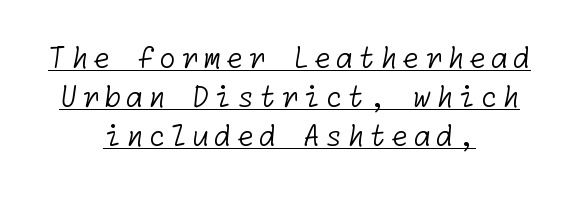
The image shows 28 px light sans-serif type; set centered, normal line spacing (1.4x), underlined; low stroke contrast and a medium x-height.
